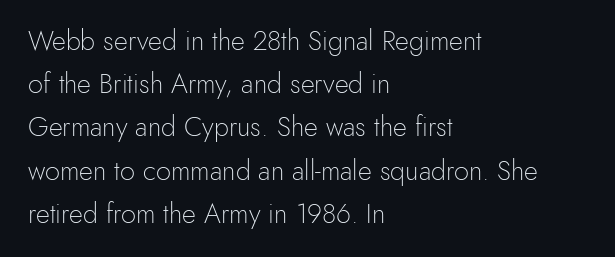
Q: Is the text bold? A: No.
Q: Is the text italic (slanted)? A: No, it is upright.
Q: Is the text underlined? A: No.
Q: How is the paragraph aligned? A: Left-aligned.
Q: Is the spacing between letters normal or unusually wide? A: Normal.
Q: Is the spacing between lines tight, normal or loose? A: Normal.
